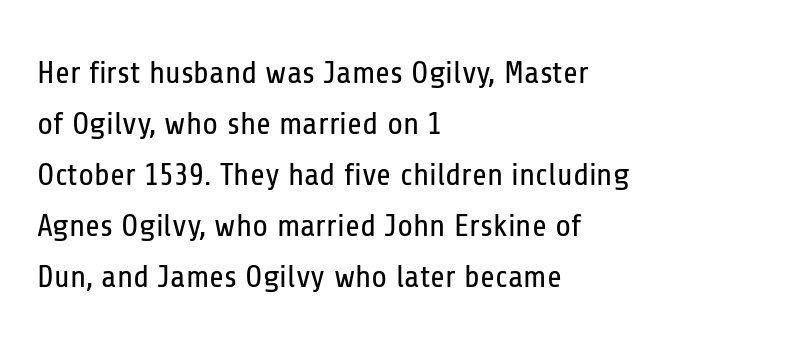
{"serif": "no", "italic": "no", "bold": "no", "weight": "regular", "width": "condensed", "stroke_contrast": "low", "x_height": "medium", "monospaced": "no", "underline": "no", "align": "left", "line_spacing": "normal", "line_spacing_ratio": 1.59, "letter_spacing": "normal", "letter_spacing_em": 0.0, "glyph_px": 32}
